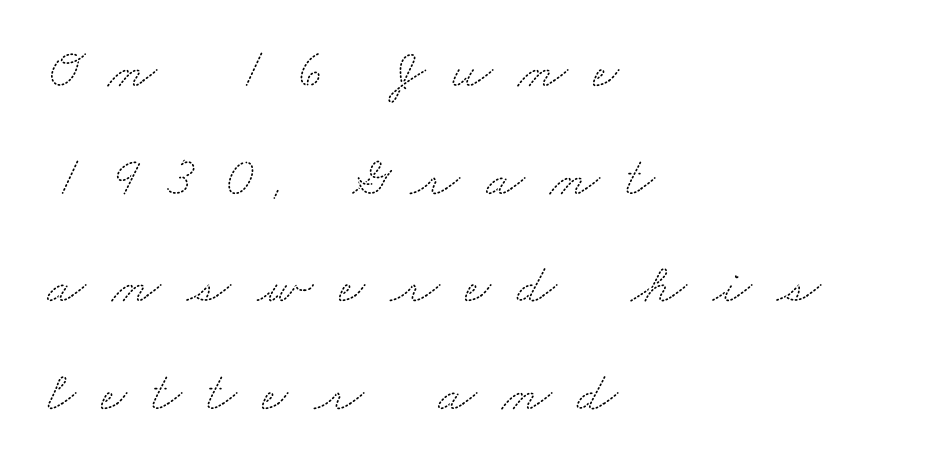
{"serif": "yes", "width": "wide", "stroke_contrast": "medium", "x_height": "small", "monospaced": "no", "underline": "no", "align": "left", "line_spacing_ratio": 1.89, "letter_spacing": "wide", "letter_spacing_em": 0.45, "glyph_px": 57}
